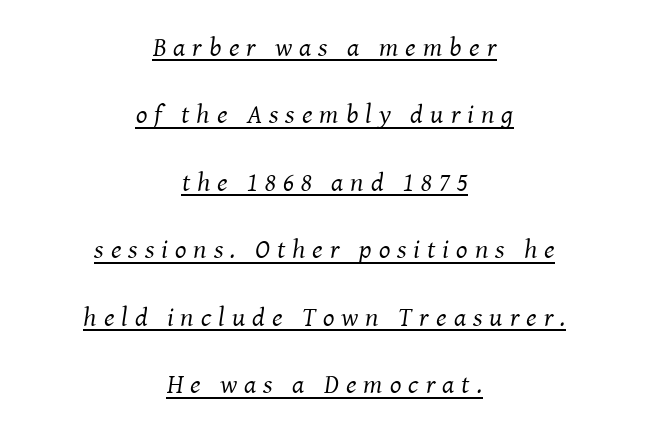
Each word looks stretched out because of the extra space between its letters. The glyphs look as if they've been sheared to an angle. Stroke mass is kept to a normal reading level or below. Both edges are ragged and mirror each other, which tells us the setting is centered. Rows of type keep a wide berth in the vertical direction.
